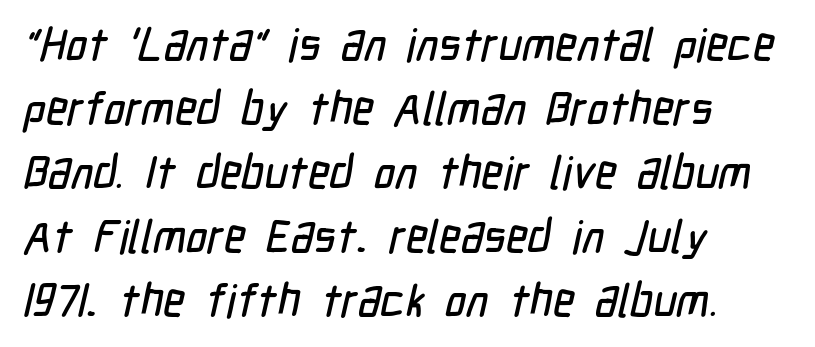
The image shows 46 px condensed sans-serif type; set left-aligned, normal line spacing (1.39x), normal letter spacing, not underlined; low stroke contrast and a medium x-height.
